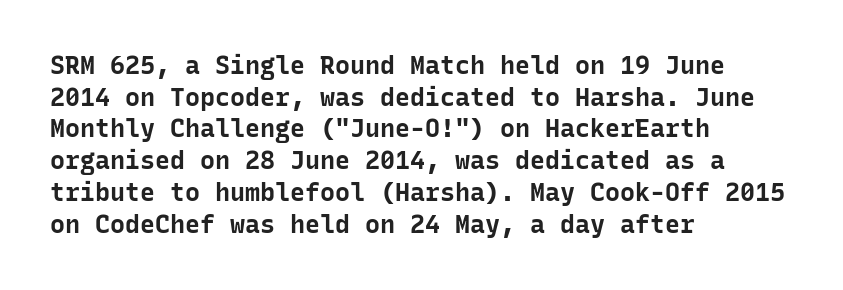
Short and long lines alike share a common starting point at left. The vertical gap from one line to the next is medium. Does the lettering tilt? It doesn't — this is upright. Underline: absent. The tracking reads as untouched default to a designer's eye. Chunky letters — that's bold for sure.
